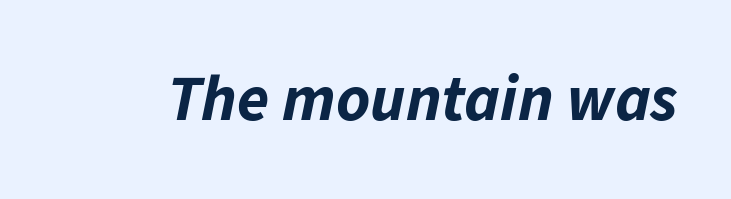
The image shows 65 px bold type, italic (leaning right); set normal letter spacing, not underlined; low stroke contrast and a medium x-height.
